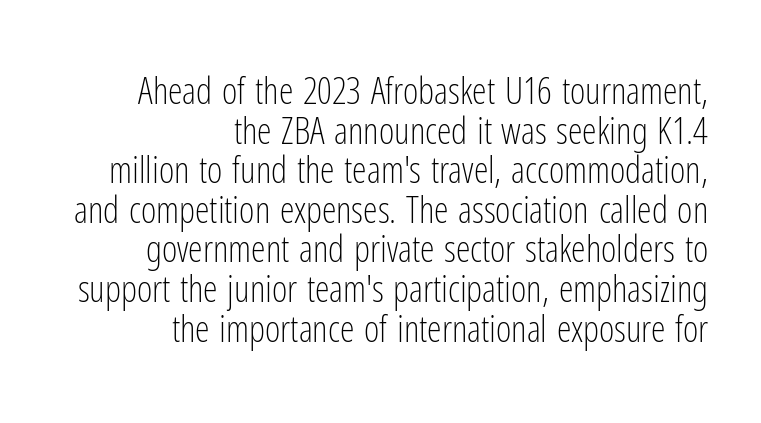
The image shows 37 px light, condensed sans-serif type, upright; set right-aligned, tight line spacing (1.07x), normal letter spacing, not underlined; low stroke contrast and a medium x-height.
